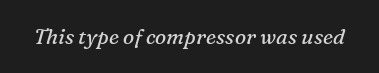
The image shows 21 px text type, italic (leaning right); set normal letter spacing, not underlined.
